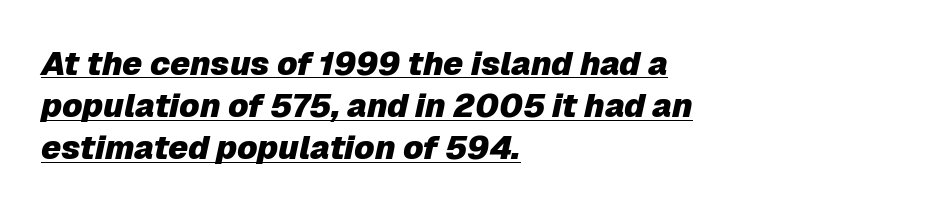
Honestly, the row spacing looks completely unremarkable. These characters rest on top of a visible drawn line. The lettering tilts uniformly, giving the passage an italic look. A typesetter would call this zero additional tracking. The passage shown is typed in a proportional face where columns would drift. Casual observation: everything's shoved over to the left.
